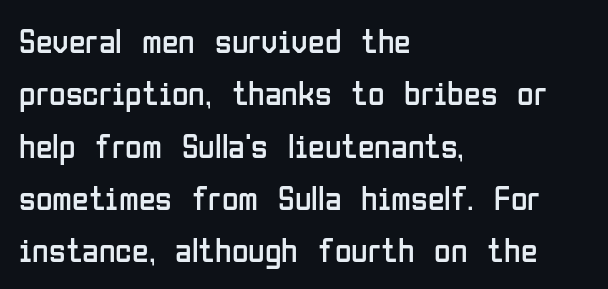
Q: Is the text bold? A: No.
Q: Is the text italic (slanted)? A: No, it is upright.
Q: Is the typeface a serif or a sans-serif typeface? A: Sans-serif.
Q: Is the text underlined? A: No.
Q: How is the paragraph aligned? A: Left-aligned.
Q: Is the spacing between letters normal or unusually wide? A: Normal.
Q: Is the spacing between lines tight, normal or loose? A: Normal.
Q: Width (condensed, normal, or wide)? A: Condensed.
Q: Stroke contrast? A: Low.
Q: x-height? A: Medium.
Q: Monospaced? A: No.
